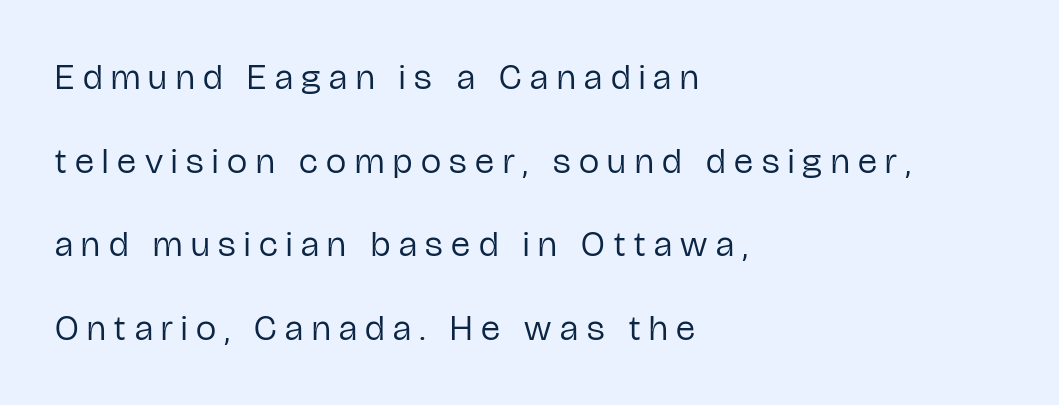
Q: Is the text bold? A: No.
Q: Is the text italic (slanted)? A: No, it is upright.
Q: Is the typeface a serif or a sans-serif typeface? A: Sans-serif.
Q: Is the text underlined? A: No.
Q: How is the paragraph aligned? A: Left-aligned.
Q: Is the spacing between letters normal or unusually wide? A: Unusually wide.
Q: Is the spacing between lines tight, normal or loose? A: Loose.
Q: Width (condensed, normal, or wide)? A: Condensed.
Q: Stroke contrast? A: Low.
Q: x-height? A: Medium.
Q: Monospaced? A: No.
